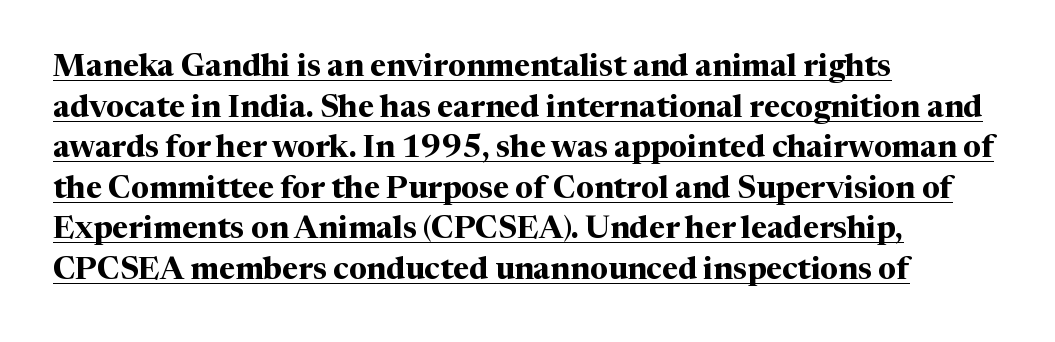
Q: Is the text bold? A: Yes.
Q: Is the text italic (slanted)? A: No, it is upright.
Q: Is the typeface a serif or a sans-serif typeface? A: Serif.
Q: Is the text underlined? A: Yes.
Q: How is the paragraph aligned? A: Left-aligned.
Q: Is the spacing between letters normal or unusually wide? A: Normal.
Q: Is the spacing between lines tight, normal or loose? A: Normal.
Q: Width (condensed, normal, or wide)? A: Normal.
Q: Stroke contrast? A: Medium.
Q: x-height? A: Medium.
Q: Monospaced? A: No.
